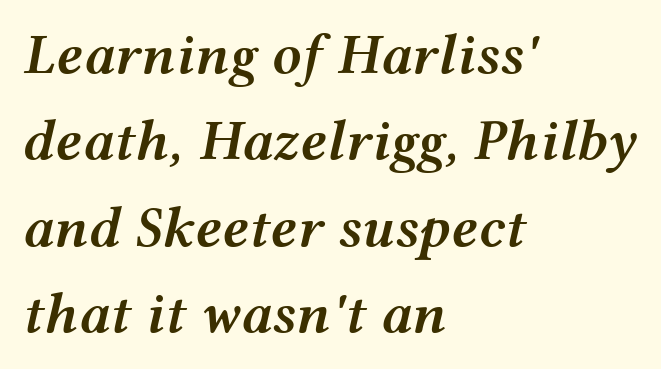
{"italic": "yes", "lean": "right", "slant_degrees": 12, "bold": "semi", "weight": "semibold", "width": "wide", "stroke_contrast": "medium", "x_height": "medium", "monospaced": "no", "underline": "no", "align": "left", "line_spacing": "normal", "line_spacing_ratio": 1.49, "letter_spacing": "normal", "letter_spacing_em": 0.0, "glyph_px": 58}
